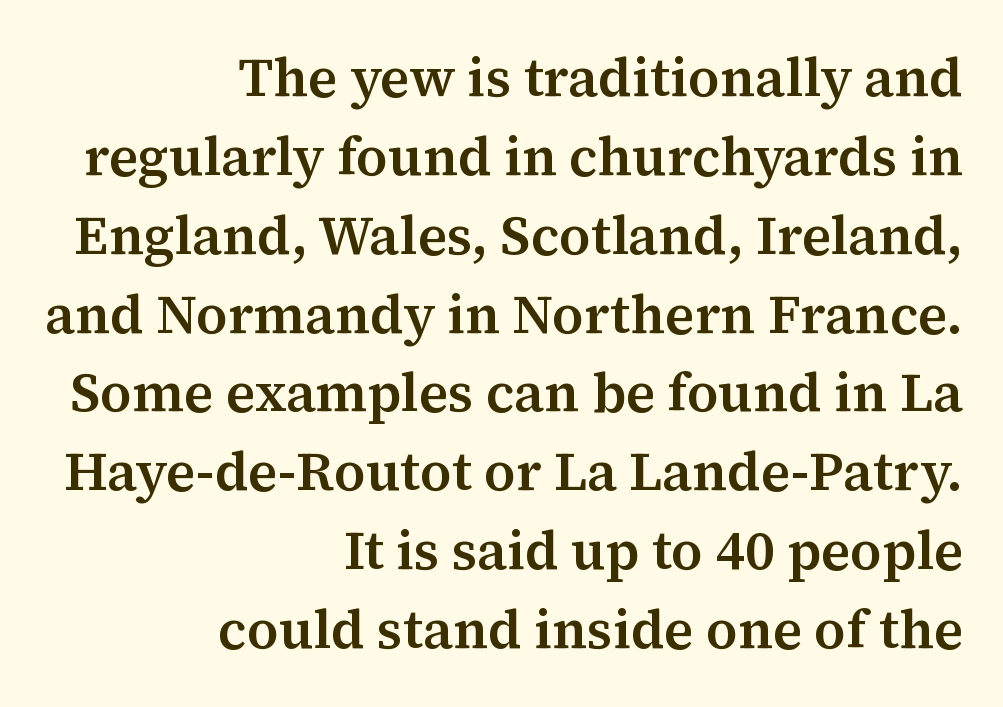
Nothing unusual about the tracking: characters are spaced as the font intends. The glyphs are unaccompanied by any horizontal stroke below them. The letters stand straight up with perfectly vertical stems. Vertically, the passage feels balanced, rows spaced as you'd expect. Note the varied advance widths — an 'i' is clearly narrower than an 'm'. Stroke terminals: seriffed.
